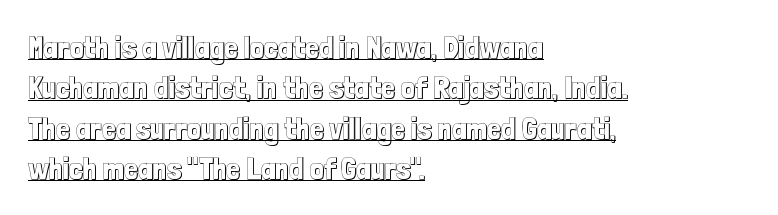
The rendering uses the underline text-decoration. Spacing verdict: proportional, widths tailored to each character. Casual observation: everything's shoved over to the left. Baseline-to-baseline distance is the conventional proportion of letter height.
